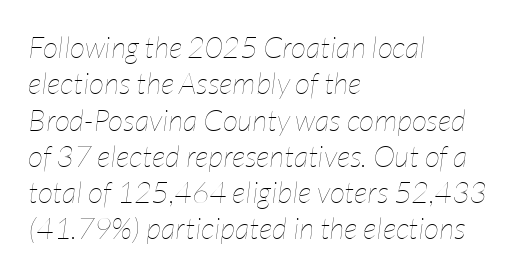
The image shows 30 px thin, condensed type, italic (leaning right); set left-aligned, line spacing 1.21x, normal letter spacing, not underlined; low stroke contrast and a medium x-height.
